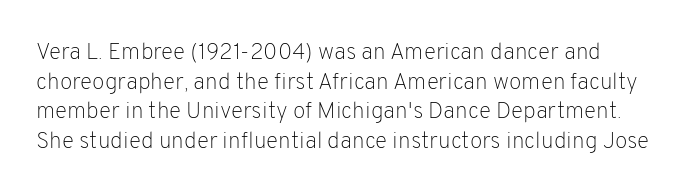
Q: Is the text bold? A: No.
Q: Is the text italic (slanted)? A: No, it is upright.
Q: Is the text underlined? A: No.
Q: Is the spacing between letters normal or unusually wide? A: Normal.
Q: Is the spacing between lines tight, normal or loose? A: Normal.
